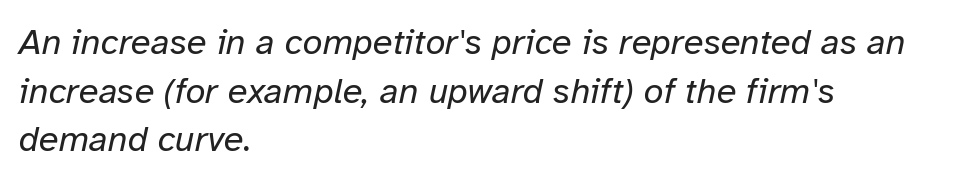
The image shows 36 px regular-weight type, italic (leaning right); set left-aligned, normal line spacing (1.35x), normal letter spacing, not underlined; low stroke contrast and a medium x-height.
